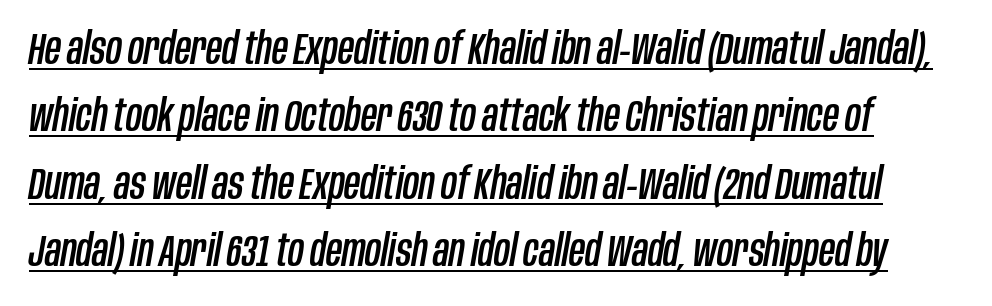
Q: Is the text italic (slanted)? A: Yes, it leans right by about 10 degrees.
Q: Is the text underlined? A: Yes.
Q: Is the spacing between letters normal or unusually wide? A: Normal.
Q: Is the spacing between lines tight, normal or loose? A: Normal.
Q: Width (condensed, normal, or wide)? A: Condensed.
Q: Stroke contrast? A: Low.
Q: x-height? A: Large.
Q: Monospaced? A: No.
